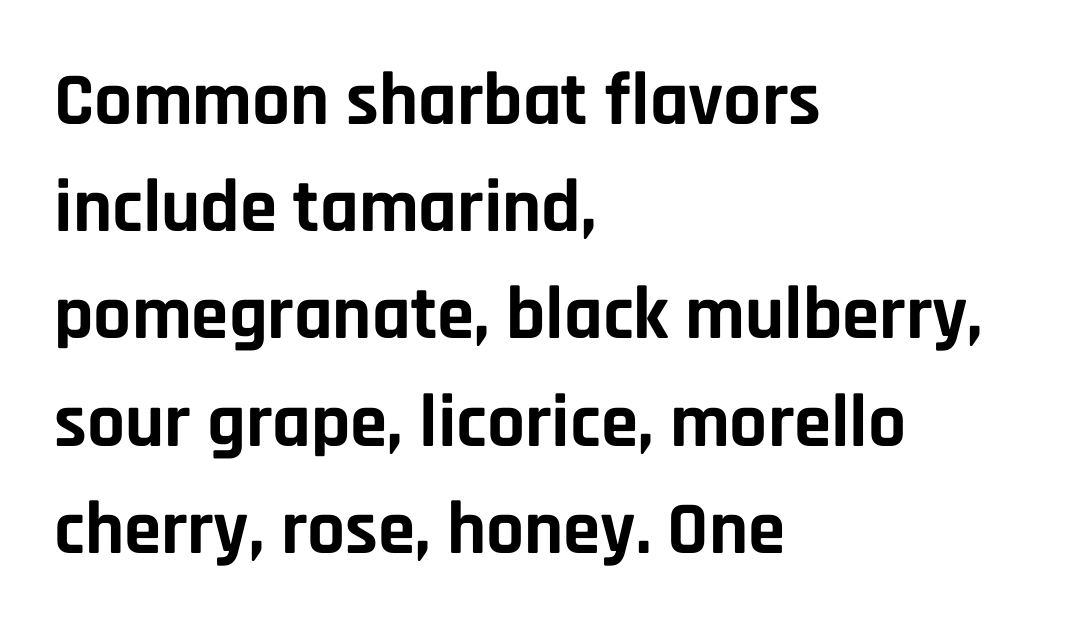
Inter-character spacing is left at the font's built-in metrics. Proportional: the letters do not fall into vertical columns. Stroke thickness is high; the sample reads as a true bold. Upright lettering throughout.
